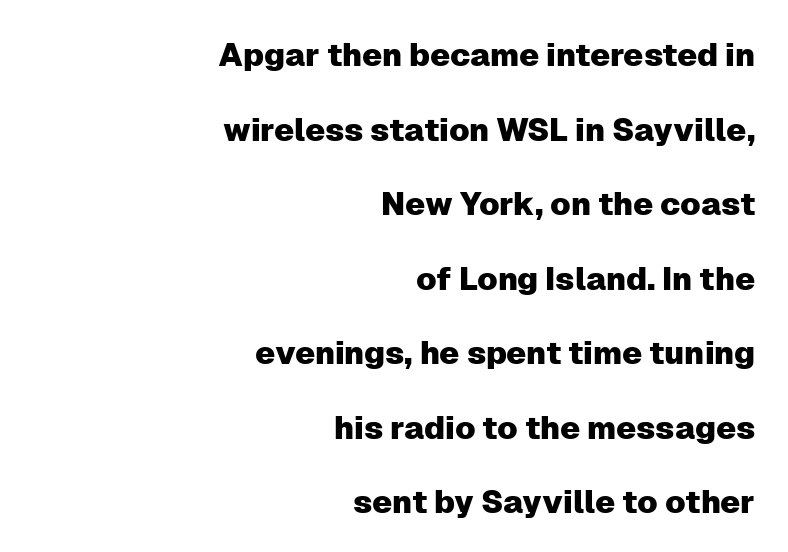
{"serif": "no", "italic": "no", "width": "normal", "stroke_contrast": "low", "x_height": "medium", "monospaced": "no", "underline": "no", "align": "right", "line_spacing": "loose", "line_spacing_ratio": 2.33, "letter_spacing": "normal", "letter_spacing_em": 0.0, "glyph_px": 32}
